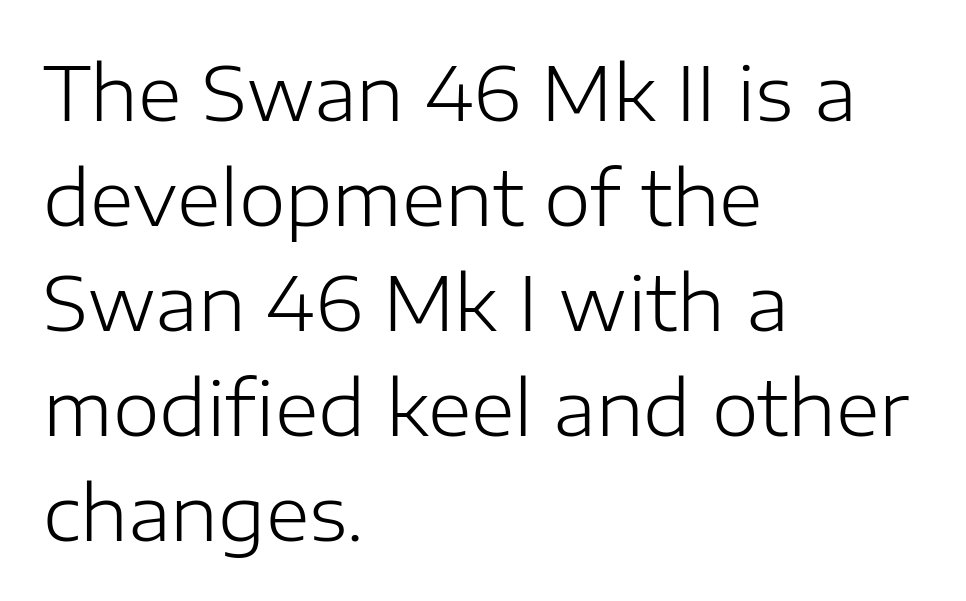
Is the letter spacing exaggerated? No — it looks like the ordinary default. The ragged edge is on the right, which tells us the setting is flush left. Ascenders rise straight up at ninety degrees. Quick note: interline space is typical.
